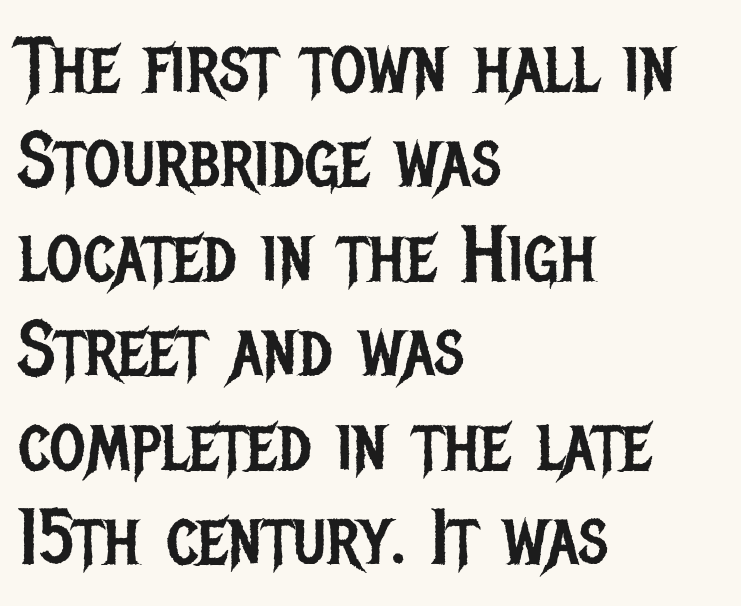
The image shows 78 px regular-weight, condensed sans-serif type, upright; set left-aligned, line spacing 1.21x, normal letter spacing, not underlined; low stroke contrast and a large x-height.
